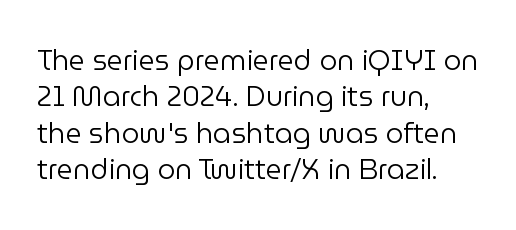
Q: Is the text bold? A: No.
Q: Is the text italic (slanted)? A: No, it is upright.
Q: Is the typeface a serif or a sans-serif typeface? A: Sans-serif.
Q: Is the text underlined? A: No.
Q: How is the paragraph aligned? A: Left-aligned.
Q: Is the spacing between letters normal or unusually wide? A: Normal.
Q: Is the spacing between lines tight, normal or loose? A: Normal.
Q: Width (condensed, normal, or wide)? A: Normal.
Q: Stroke contrast? A: Low.
Q: x-height? A: Medium.
Q: Monospaced? A: No.
